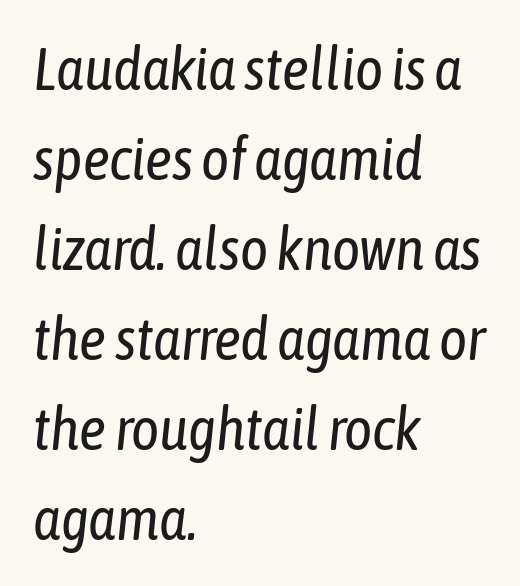
Q: Is the text bold? A: No.
Q: Is the text italic (slanted)? A: Yes, it leans right by about 6 degrees.
Q: Is the text underlined? A: No.
Q: How is the paragraph aligned? A: Left-aligned.
Q: Is the spacing between letters normal or unusually wide? A: Normal.
Q: Is the spacing between lines tight, normal or loose? A: Normal.
Q: Width (condensed, normal, or wide)? A: Condensed.
Q: Stroke contrast? A: Low.
Q: x-height? A: Medium.
Q: Monospaced? A: No.
